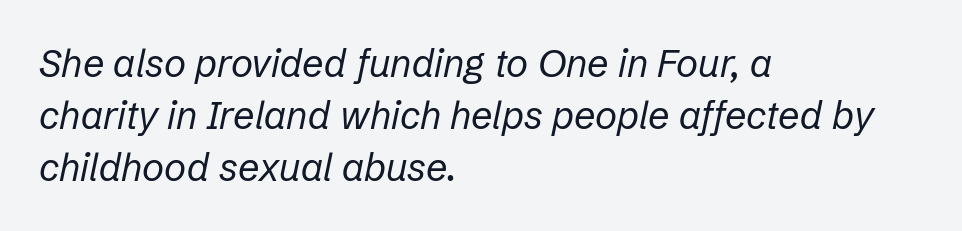
{"italic": "yes", "lean": "right", "slant_degrees": 12, "bold": "no", "weight": "regular", "width": "normal", "stroke_contrast": "low", "x_height": "medium", "monospaced": "no", "underline": "no", "align": "left", "line_spacing": "normal", "line_spacing_ratio": 1.37, "letter_spacing": "normal", "letter_spacing_em": 0.0, "glyph_px": 38}
